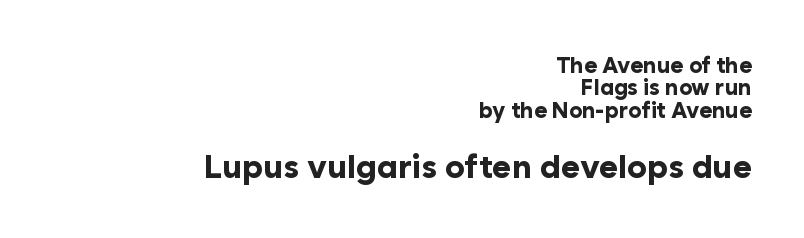
The image shows 33 px bold sans-serif type, upright; set right-aligned, tight line spacing (1.02x), normal letter spacing, not underlined; the second (bottom) block is 1.5x larger; low stroke contrast and a medium x-height.
